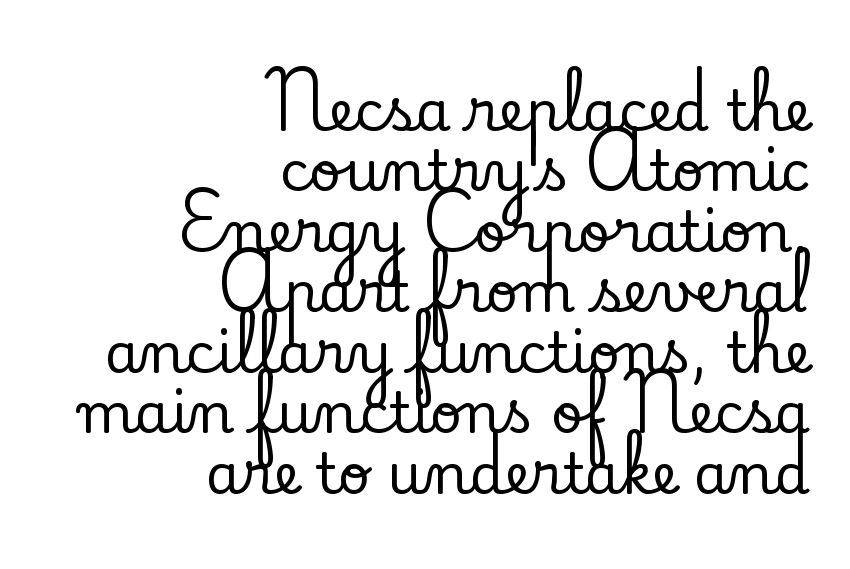
How are the letters spaced? Ordinarily, with no added tracking. Clear beneath every line of the passage. Serifs: yes, visible at the terminals of the letterforms. The paragraph has a hard right edge and a soft left edge. The passage shown is typed in a proportional face where columns would drift. Unlike italic type, these characters show no tilt at all.
